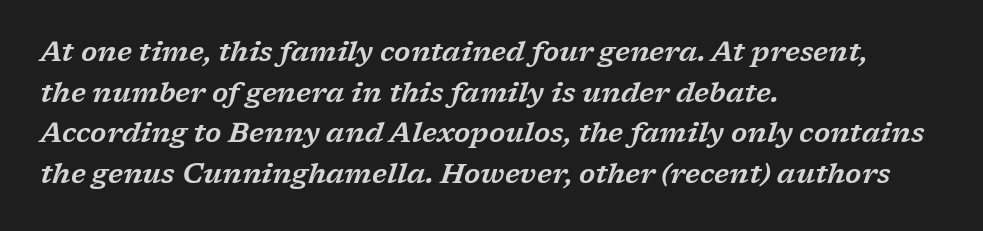
The line texture is even and compact thanks to regular tracking. The rag falls on the right side of this text block. Quick note: underline off. You could not count columns in this text — the font is proportionally spaced. Letterform terminals end in serifs throughout the passage.
